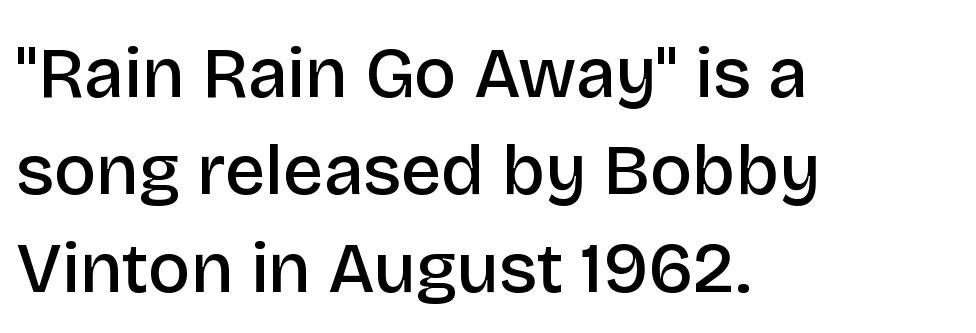
{"serif": "no", "italic": "no", "bold": "semi", "weight": "semibold", "width": "normal", "stroke_contrast": "low", "x_height": "large", "monospaced": "no", "underline": "no", "align": "left", "line_spacing": "normal", "line_spacing_ratio": 1.37, "letter_spacing": "normal", "letter_spacing_em": 0.0, "glyph_px": 71}
